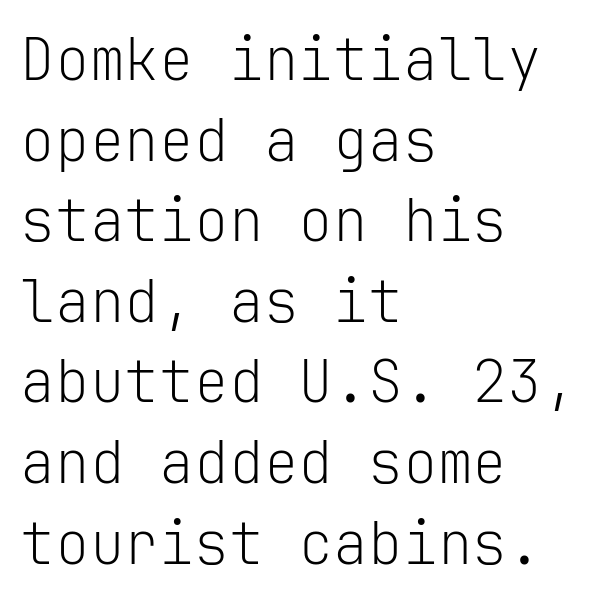
The image shows 58 px light sans-serif type, upright, monospaced; set left-aligned, normal line spacing (1.39x), normal letter spacing, not underlined; low stroke contrast and a medium x-height.
